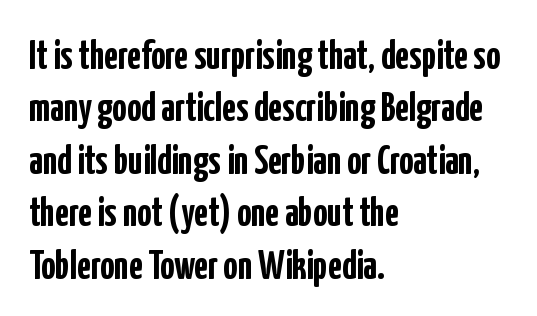
{"serif": "no", "italic": "no", "bold": "yes", "weight": "semibold", "width": "condensed", "stroke_contrast": "low", "x_height": "medium", "monospaced": "no", "underline": "no", "align": "left", "line_spacing": "normal", "line_spacing_ratio": 1.31, "letter_spacing": "normal", "letter_spacing_em": 0.0, "glyph_px": 40}
